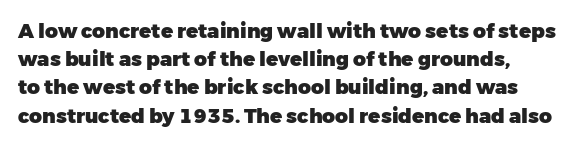
Leading matches the norm, producing a regular column. How heavy is the stroke? Heavy — this is a bold. A typesetter would mark this as roman, not italic. Inter-character spacing is left at the font's built-in metrics.
